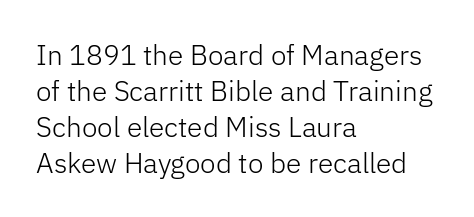
Q: Is the text bold? A: No.
Q: Is the text italic (slanted)? A: No, it is upright.
Q: Is the typeface a serif or a sans-serif typeface? A: Sans-serif.
Q: Is the text underlined? A: No.
Q: How is the paragraph aligned? A: Left-aligned.
Q: Is the spacing between letters normal or unusually wide? A: Normal.
Q: Is the spacing between lines tight, normal or loose? A: Normal.
Q: Width (condensed, normal, or wide)? A: Normal.
Q: Stroke contrast? A: Low.
Q: x-height? A: Medium.
Q: Monospaced? A: No.
